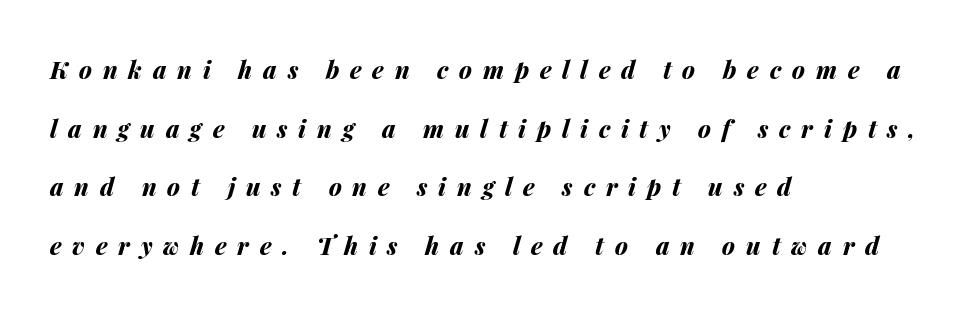
The image shows 24 px bold type, italic (leaning right); set left-aligned, loose line spacing (2.44x), unusually wide letter spacing (+0.45 em), not underlined.
